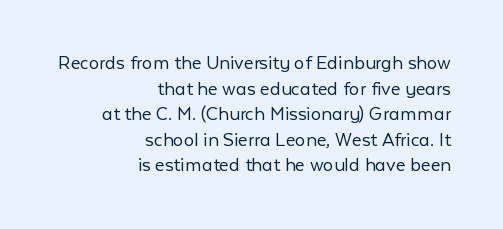
Q: Is the text bold? A: No.
Q: Is the text italic (slanted)? A: No, it is upright.
Q: Is the text underlined? A: No.
Q: How is the paragraph aligned? A: Right-aligned.
Q: Is the spacing between letters normal or unusually wide? A: Normal.
